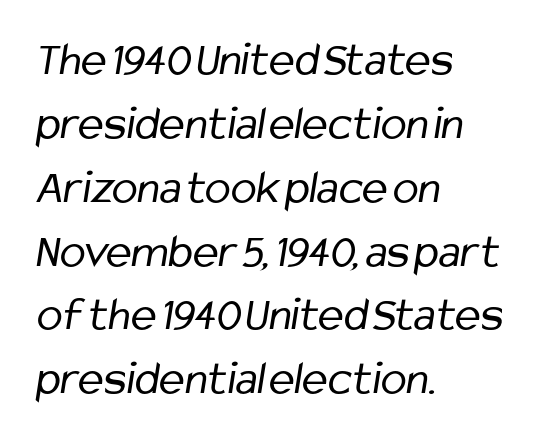
{"serif": "no", "bold": "no", "weight": "regular", "width": "condensed", "stroke_contrast": "low", "x_height": "medium", "monospaced": "no", "underline": "no", "align": "left", "line_spacing": "normal", "line_spacing_ratio": 1.33, "letter_spacing": "normal", "letter_spacing_em": 0.0, "glyph_px": 48}
